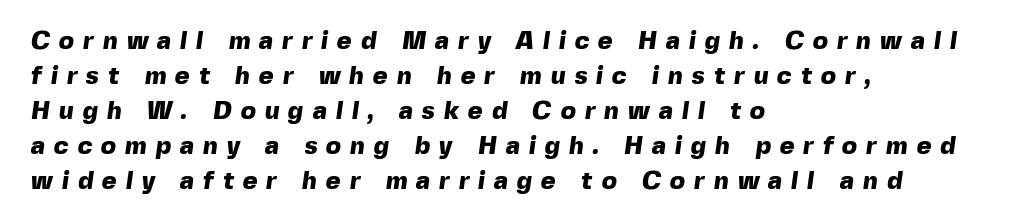
The image shows 25 px bold type; set left-aligned, normal line spacing (1.4x), unusually wide letter spacing (+0.36 em), not underlined.
